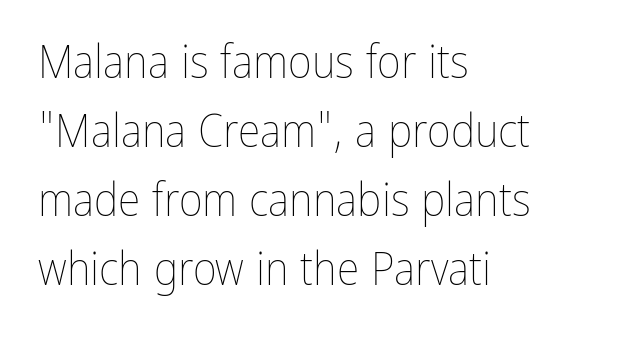
Q: Is the text bold? A: No.
Q: Is the text italic (slanted)? A: No, it is upright.
Q: Is the text underlined? A: No.
Q: How is the paragraph aligned? A: Left-aligned.
Q: Is the spacing between letters normal or unusually wide? A: Normal.
Q: Is the spacing between lines tight, normal or loose? A: Normal.
Q: Width (condensed, normal, or wide)? A: Condensed.
Q: Stroke contrast? A: Low.
Q: x-height? A: Medium.
Q: Monospaced? A: No.
